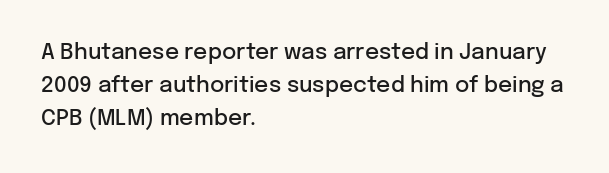
Q: Is the text bold? A: Semi-bold.
Q: Is the text italic (slanted)? A: No, it is upright.
Q: Is the text underlined? A: No.
Q: How is the paragraph aligned? A: Left-aligned.
Q: Is the spacing between letters normal or unusually wide? A: Normal.
Q: Is the spacing between lines tight, normal or loose? A: Normal.
